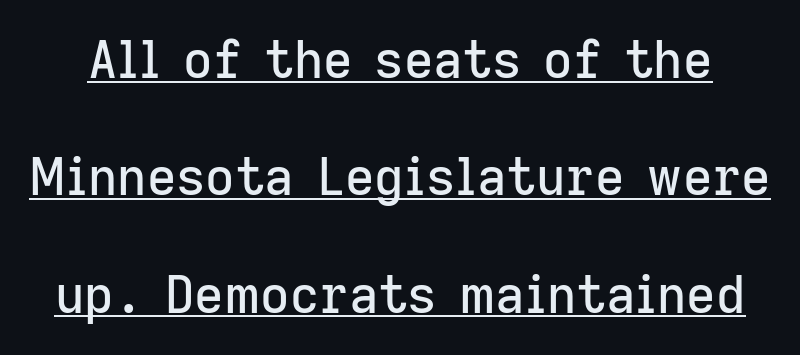
Q: Is the text italic (slanted)? A: No, it is upright.
Q: Is the typeface a serif or a sans-serif typeface? A: Sans-serif.
Q: Is the text underlined? A: Yes.
Q: Is the spacing between letters normal or unusually wide? A: Normal.
Q: Is the spacing between lines tight, normal or loose? A: Loose.
Q: Width (condensed, normal, or wide)? A: Normal.
Q: Stroke contrast? A: Low.
Q: x-height? A: Medium.
Q: Monospaced? A: No.
